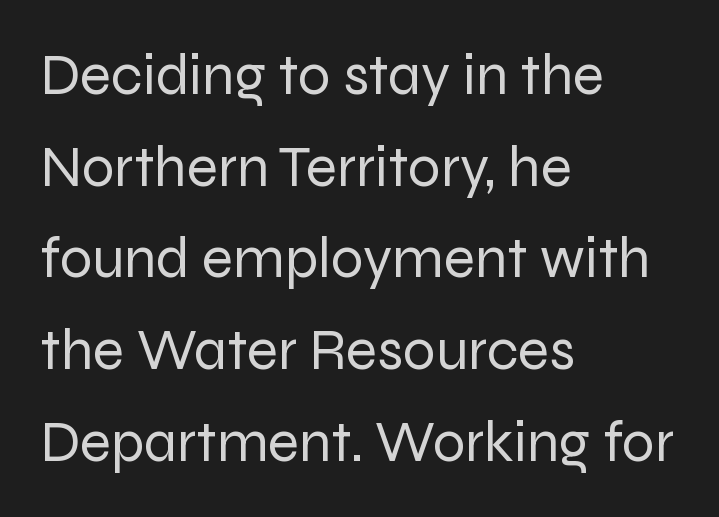
Q: Is the text bold? A: No.
Q: Is the text italic (slanted)? A: No, it is upright.
Q: Is the typeface a serif or a sans-serif typeface? A: Sans-serif.
Q: Is the text underlined? A: No.
Q: How is the paragraph aligned? A: Left-aligned.
Q: Is the spacing between letters normal or unusually wide? A: Normal.
Q: Is the spacing between lines tight, normal or loose? A: Normal.
Q: Width (condensed, normal, or wide)? A: Normal.
Q: Stroke contrast? A: Low.
Q: x-height? A: Medium.
Q: Monospaced? A: No.
